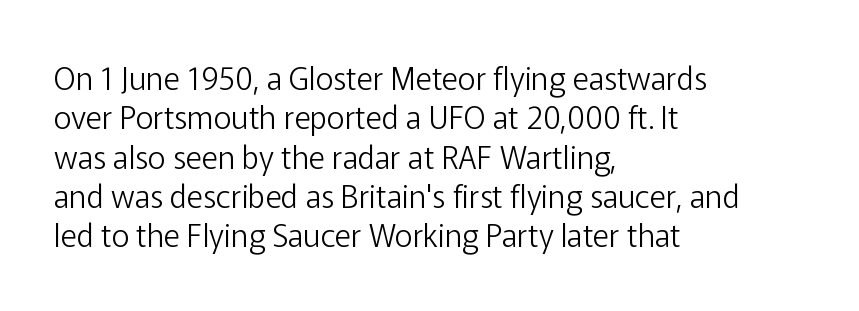
The image shows 31 px light sans-serif type, upright; set left-aligned, normal line spacing (1.27x), normal letter spacing, not underlined; low stroke contrast and a medium x-height.
